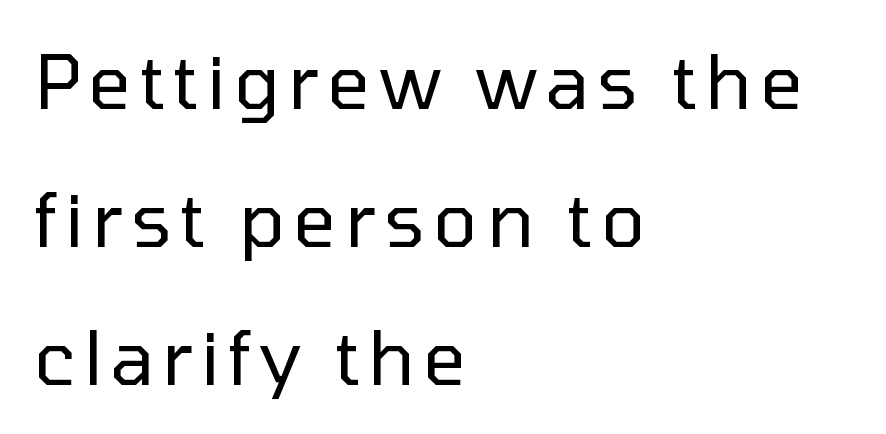
No heavy texture on the line: the type isn't bold. The font family rendered here belongs to the sans-serif group. Quick note: not italic, upright. Short and long lines alike share a common starting point at left. The area under the type is left untouched. Is this a fixed-width face? No — the glyphs have proportional, varying widths.
